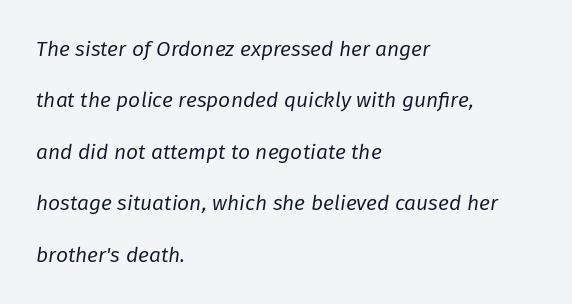
The image shows 21 px text type, italic (leaning right); set left-aligned, loose line spacing (2.45x), normal letter spacing, not underlined.
